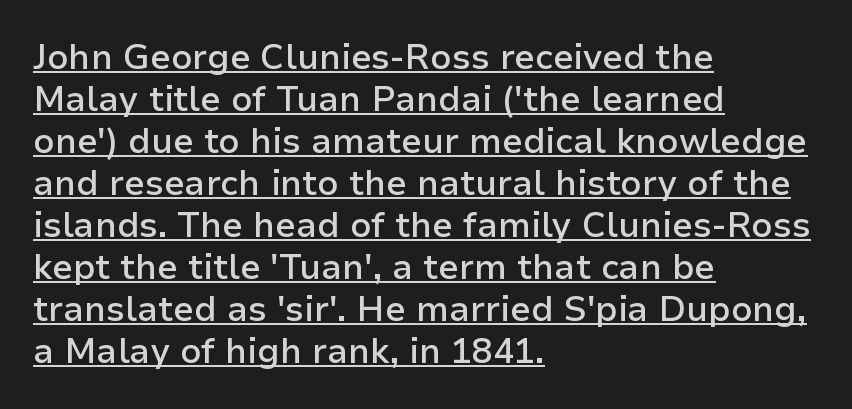
Q: Is the text bold? A: Semi-bold.
Q: Is the text italic (slanted)? A: No, it is upright.
Q: Is the typeface a serif or a sans-serif typeface? A: Sans-serif.
Q: Is the text underlined? A: Yes.
Q: How is the paragraph aligned? A: Left-aligned.
Q: Is the spacing between letters normal or unusually wide? A: Normal.
Q: Width (condensed, normal, or wide)? A: Normal.
Q: Stroke contrast? A: Low.
Q: x-height? A: Medium.
Q: Monospaced? A: No.
